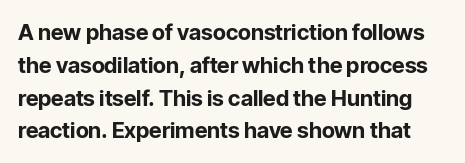
The image shows 22 px bold type, upright; set normal line spacing (1.49x), normal letter spacing, not underlined.
